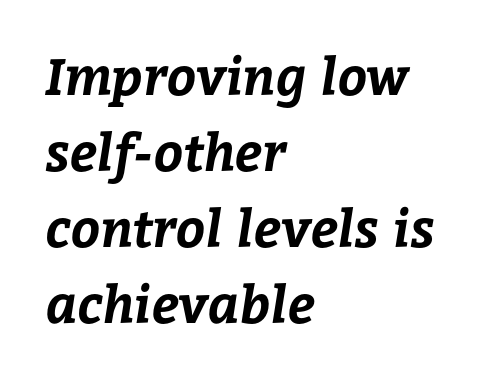
{"bold": "yes", "weight": "bold", "width": "normal", "stroke_contrast": "low", "x_height": "medium", "monospaced": "no", "underline": "no", "align": "left", "line_spacing": "normal", "line_spacing_ratio": 1.49, "letter_spacing": "normal", "letter_spacing_em": 0.0, "glyph_px": 51}
